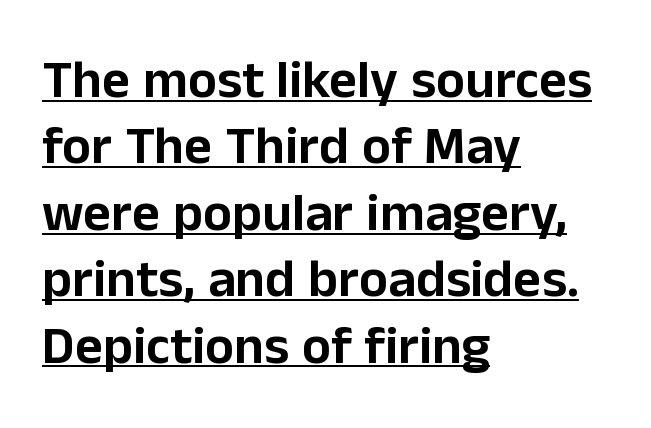
Nothing sits at the stroke ends, so this counts as sans-serif. All the whitespace from short lines collects on the right. Glance below the letters and you will spot a drawn line. Every character sits straight up, as roman type does. Inter-character spacing is left at the font's built-in metrics. Here the designer chose a conventional face with non-uniform glyph widths.
